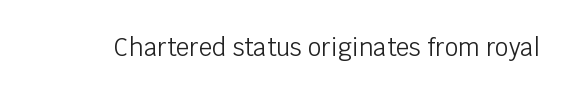
Q: Is the text bold? A: No.
Q: Is the text italic (slanted)? A: No, it is upright.
Q: Is the text underlined? A: No.
Q: Is the spacing between letters normal or unusually wide? A: Normal.
